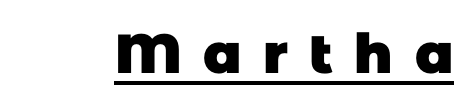
The characters look thick and weighty, a clear bold. You could not count columns in this text — the font is proportionally spaced. The lettering is marked with a stroke running underneath it. Between one letter and the next there's a generous, obvious gap.
